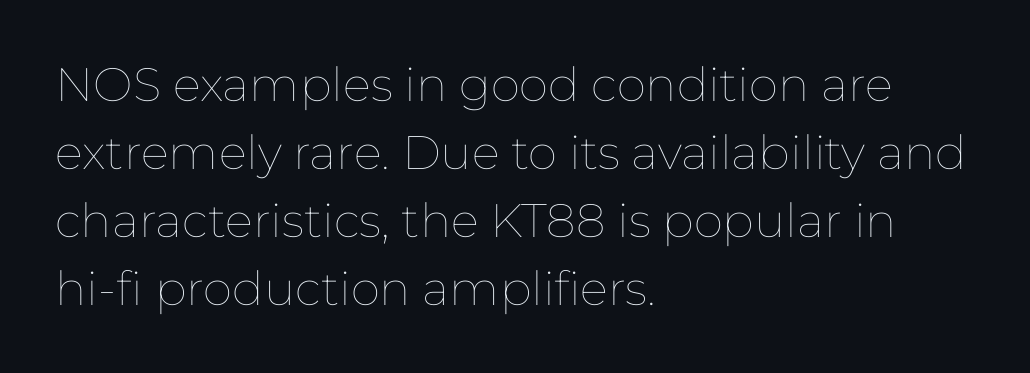
The strip under each line holds only bare page. Looks like regular typesetting: each glyph gets only the width it needs. Weight: not bold — regular or lighter. Honestly, the letter spacing is just normal — you wouldn't notice it. Students, observe: this is what conventionally led text looks like.
